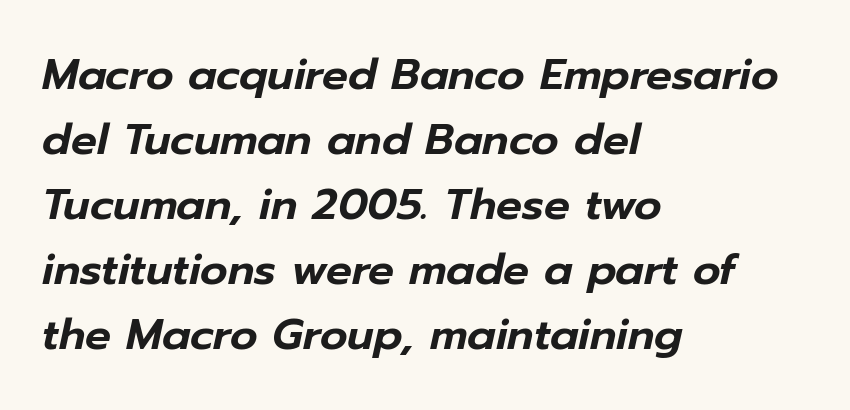
{"italic": "yes", "lean": "right", "slant_degrees": 12, "width": "normal", "stroke_contrast": "low", "x_height": "medium", "monospaced": "no", "underline": "no", "align": "left", "line_spacing": "normal", "line_spacing_ratio": 1.51, "letter_spacing": "normal", "letter_spacing_em": 0.0, "glyph_px": 43}
